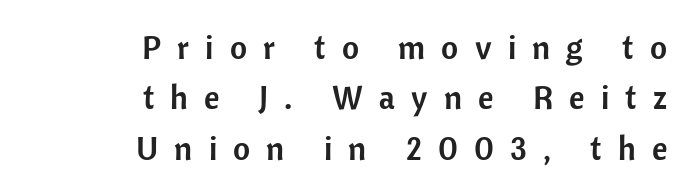
The tracking reads as deliberately expanded to a designer's eye. Think of a printed novel: that variable character pitch is what you see here. Words float on clear page, feet unadorned. The letters stand upright; this is a roman face.
